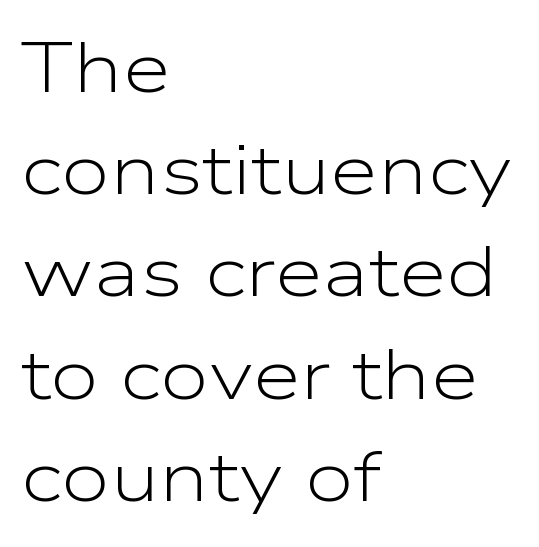
Nothing heavy about these letters — not bold at all. The rendering anchors every line to the left-hand side. Here the designer chose a conventional face with non-uniform glyph widths. Students, note that the glyphs here touch the page at normal intervals. Check the space under the baseline: it is left empty.
